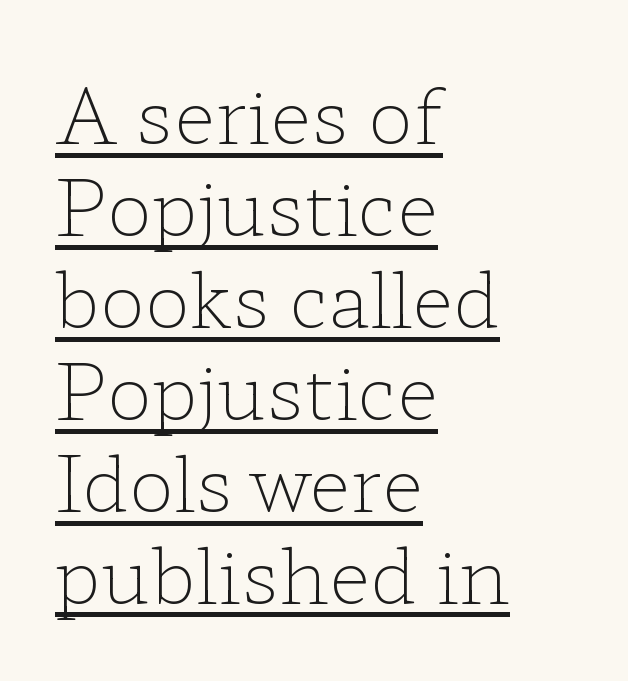
The image shows 76 px light, wide serif type, upright; set left-aligned, line spacing 1.21x, normal letter spacing, underlined; low stroke contrast and a medium x-height.
